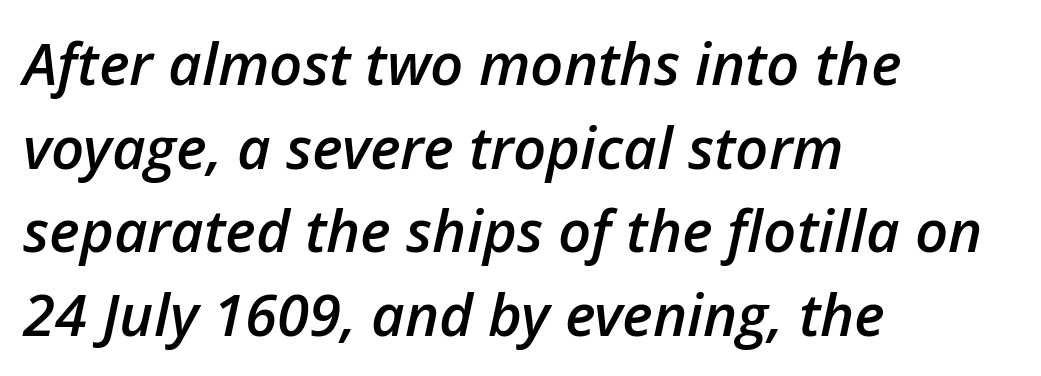
{"italic": "yes", "lean": "right", "slant_degrees": 12, "bold": "semi", "weight": "semibold", "width": "normal", "stroke_contrast": "low", "x_height": "medium", "monospaced": "no", "underline": "no", "align": "left", "line_spacing": "normal", "line_spacing_ratio": 1.44, "letter_spacing": "normal", "letter_spacing_em": 0.0, "glyph_px": 58}
